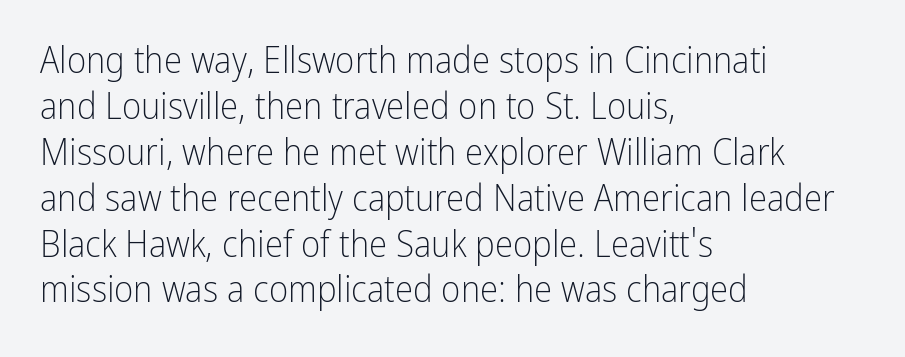
The passage shown is typed in a proportional face where columns would drift. Posture: straight, roman, zero tilt. The face used here is rendered with its standard letterfit. Decoration check: the copy has no underline. The designer went with a sans here, leaving each stem footless.
